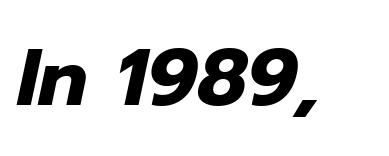
{"italic": "yes", "lean": "right", "slant_degrees": 12, "bold": "yes", "weight": "heavy", "width": "normal", "stroke_contrast": "low", "x_height": "medium", "monospaced": "no", "underline": "no", "letter_spacing": "normal", "letter_spacing_em": 0.0, "glyph_px": 80}
